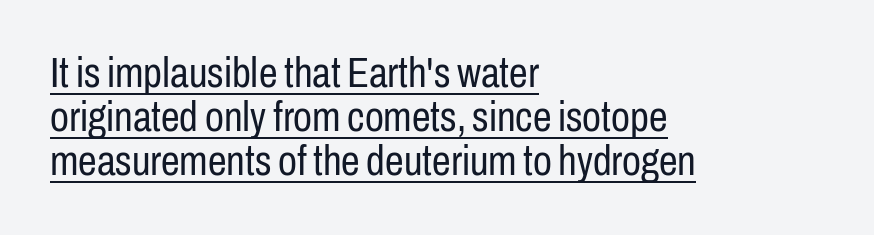
{"serif": "no", "italic": "no", "bold": "no", "weight": "regular", "width": "condensed", "stroke_contrast": "low", "x_height": "medium", "monospaced": "no", "underline": "yes", "align": "left", "line_spacing": "tight", "line_spacing_ratio": 1.05, "letter_spacing": "normal", "letter_spacing_em": 0.0, "glyph_px": 42}
